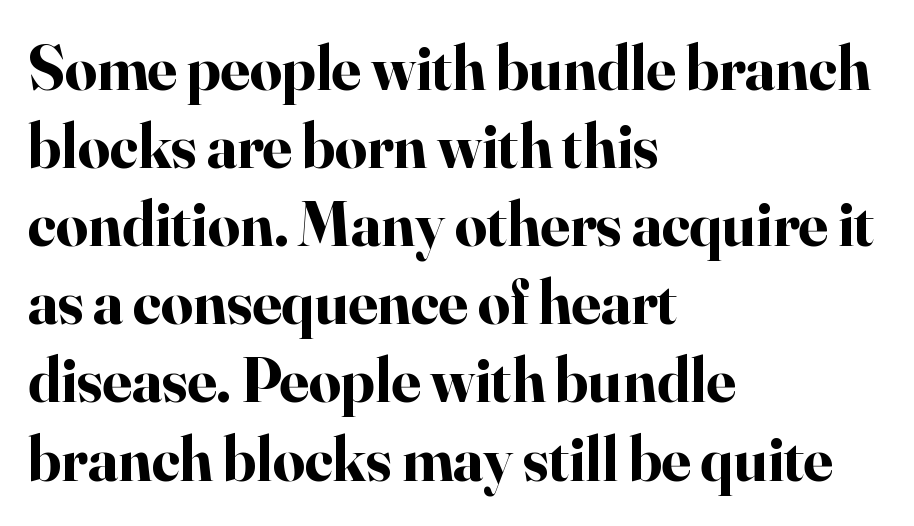
The ragged edge is on the right, which tells us the setting is flush left. What weight is shown? A full bold with thick strokes. Note: serifs present on the glyphs. Glance below the letters and you will spot only blank space.
